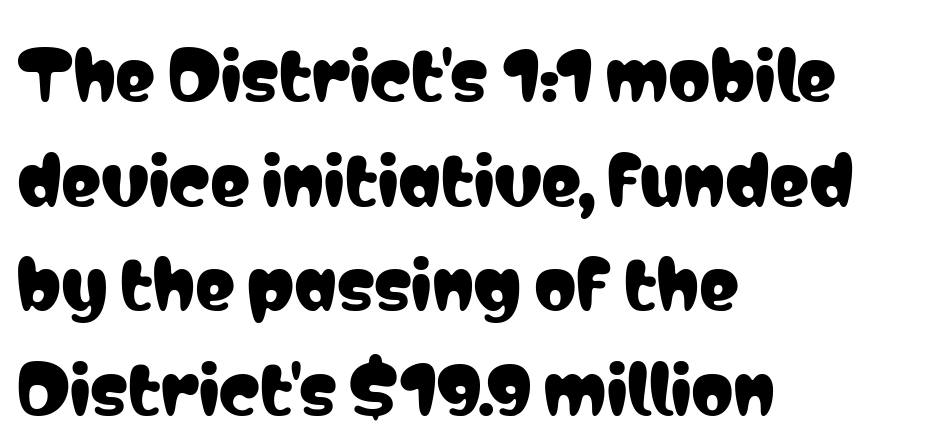
Look at the tracking — it's just the regular setting, nothing added. I'd call this a sans setting — the letters go barefoot. The space beneath each line is pristine and unruled. This sample has the flowing, uneven cadence of proportional lettering.
